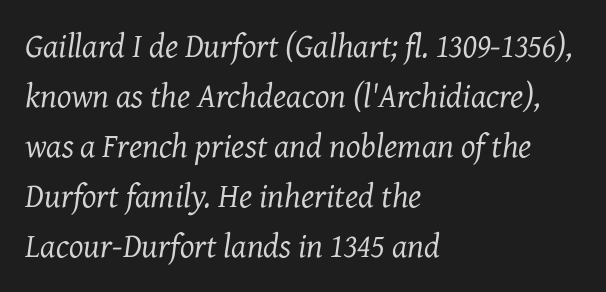
The image shows 34 px regular-weight serif type, italic (leaning right); set left-aligned, normal line spacing (1.47x), normal letter spacing, not underlined; medium stroke contrast and a medium x-height.
